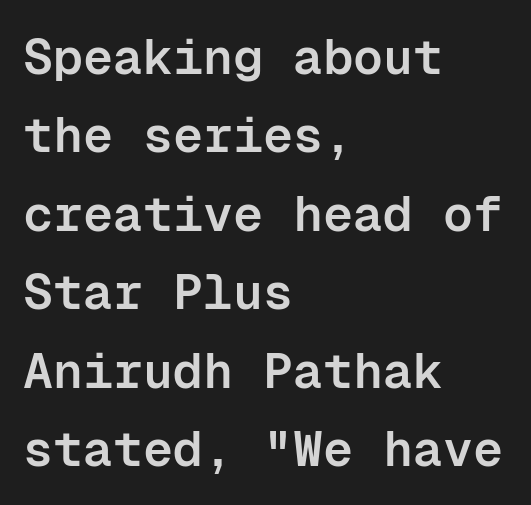
Q: Is the text bold? A: Semi-bold.
Q: Is the text italic (slanted)? A: No, it is upright.
Q: Is the typeface a serif or a sans-serif typeface? A: Sans-serif.
Q: Is the text underlined? A: No.
Q: How is the paragraph aligned? A: Left-aligned.
Q: Is the spacing between letters normal or unusually wide? A: Normal.
Q: Is the spacing between lines tight, normal or loose? A: Normal.
Q: Width (condensed, normal, or wide)? A: Normal.
Q: Stroke contrast? A: Low.
Q: x-height? A: Medium.
Q: Monospaced? A: Yes.
